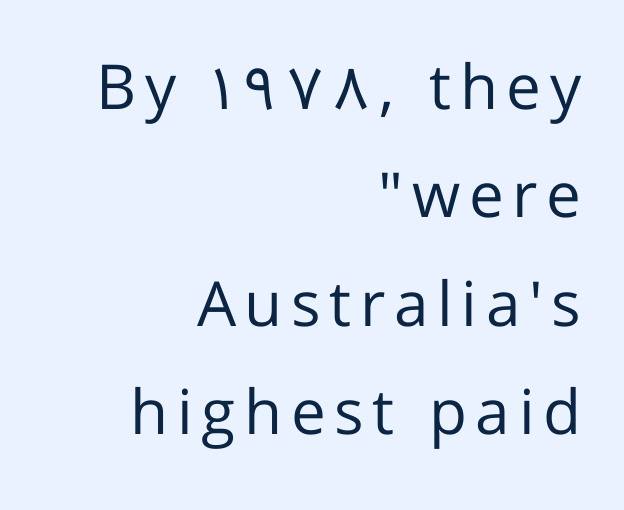
Unlike italic type, these characters show no tilt at all. Bare-footed words on every line. Note the varied advance widths — an 'i' is clearly narrower than an 'm'. These glyphs show unthickened strokes, regular width or finer. The font family rendered here belongs to the sans-serif group. Each line ends at the same right margin while the left side varies.
